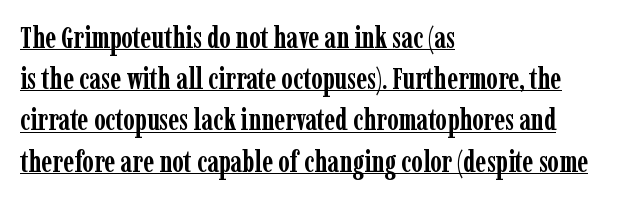
The image shows 29 px semibold, condensed serif type, upright; set left-aligned, normal line spacing (1.42x), normal letter spacing, underlined; low stroke contrast and a medium x-height.
